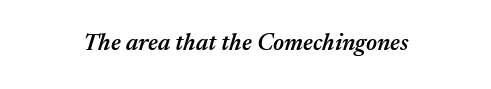
The image shows 24 px text type, italic (leaning right); set normal letter spacing, not underlined.
